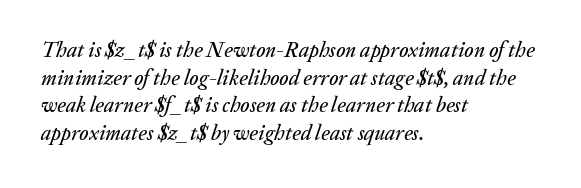
{"italic": "yes", "lean": "right", "slant_degrees": 20, "underline": "no", "align": "left", "line_spacing": "normal", "line_spacing_ratio": 1.32, "letter_spacing": "normal", "letter_spacing_em": 0.0, "glyph_px": 21}
